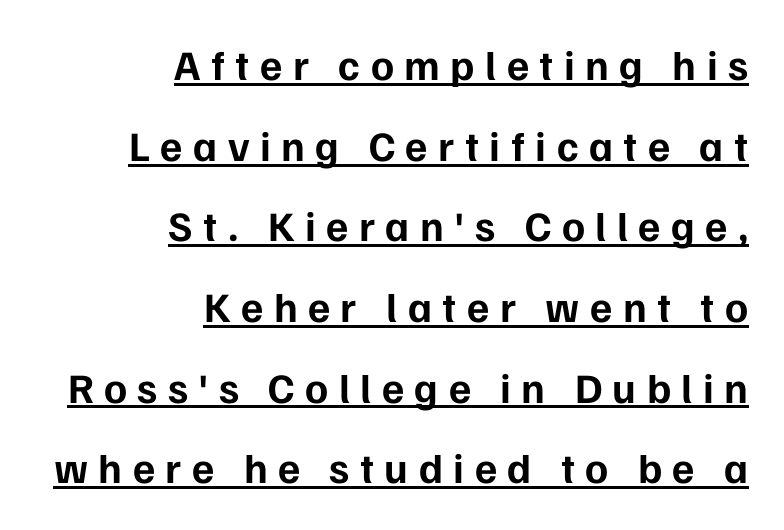
The image shows 42 px bold sans-serif type, upright; set right-aligned, loose line spacing (1.92x), unusually wide letter spacing (+0.25 em), underlined; low stroke contrast and a medium x-height.
